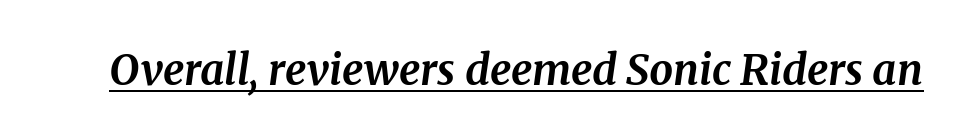
The image shows 42 px bold serif type, italic (leaning right); set normal letter spacing, underlined; medium stroke contrast and a medium x-height.
